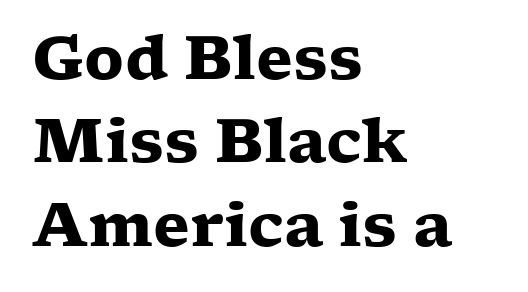
{"serif": "yes", "italic": "no", "bold": "yes", "weight": "heavy", "width": "wide", "stroke_contrast": "low", "x_height": "medium", "monospaced": "no", "underline": "no", "align": "left", "line_spacing": "normal", "line_spacing_ratio": 1.39, "letter_spacing": "normal", "letter_spacing_em": 0.0, "glyph_px": 60}
